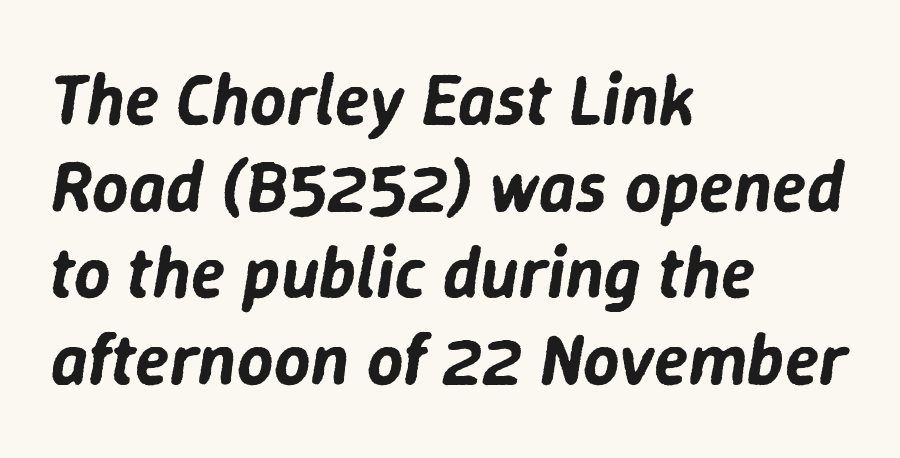
Has an underline been added? It has not. Looks like regular typesetting: each glyph gets only the width it needs. Quick note: italic. The letterforms sit shoulder to shoulder at normal distance.
